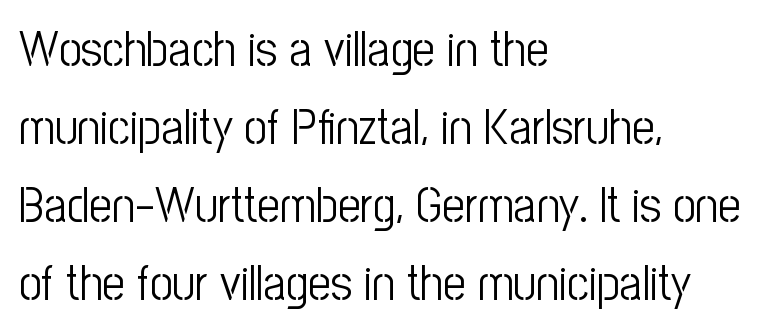
Q: Is the text bold? A: No.
Q: Is the text italic (slanted)? A: No, it is upright.
Q: Is the typeface a serif or a sans-serif typeface? A: Sans-serif.
Q: Is the text underlined? A: No.
Q: How is the paragraph aligned? A: Left-aligned.
Q: Is the spacing between letters normal or unusually wide? A: Normal.
Q: Is the spacing between lines tight, normal or loose? A: Normal.
Q: Width (condensed, normal, or wide)? A: Condensed.
Q: Stroke contrast? A: Low.
Q: x-height? A: Medium.
Q: Monospaced? A: No.
